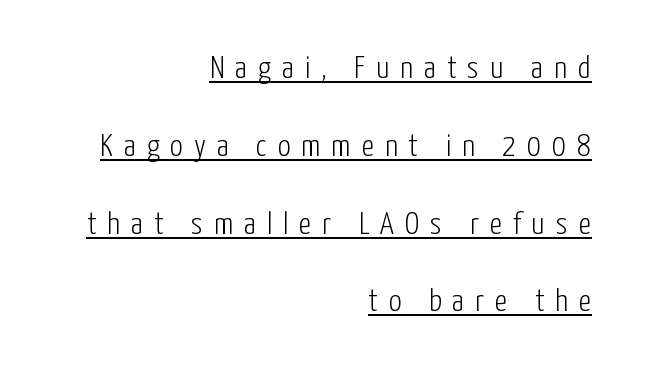
The image shows 32 px light, condensed sans-serif type, upright; set right-aligned, loose line spacing (2.43x), unusually wide letter spacing (+0.34 em), underlined; low stroke contrast and a medium x-height.
